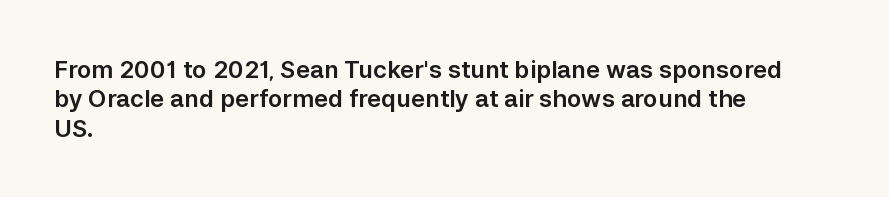
The image shows 24 px text type, upright; set left-aligned, line spacing 1.22x, normal letter spacing, not underlined.
